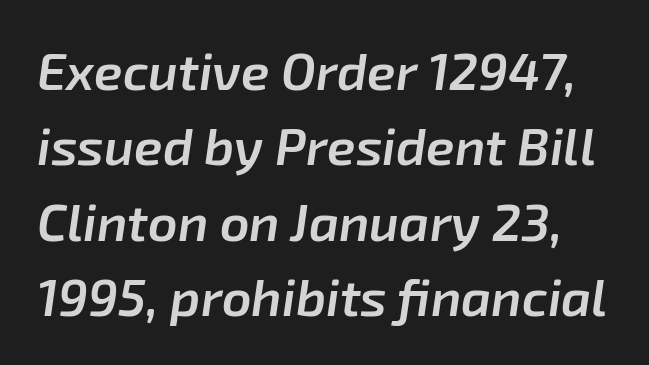
In terms of letterspacing, this is plain default setting. As a designer I'd log this as weight 600, semibold. The designer left line spacing at the default. Each row of text sits above clean, open space. Is the type slanted? Yes — the strokes lean at a clear angle.
